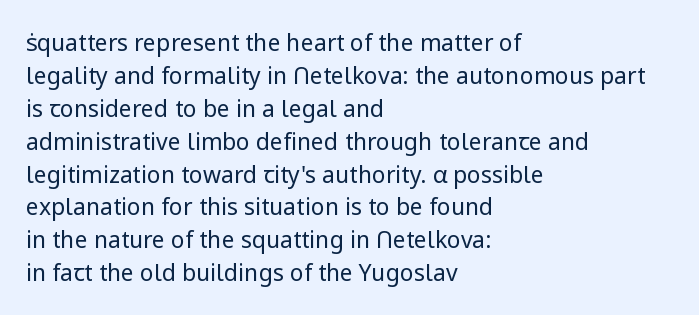
{"italic": "no", "bold": "no", "underline": "no", "align": "left", "line_spacing": "normal", "line_spacing_ratio": 1.43, "letter_spacing": "normal", "letter_spacing_em": 0.0, "glyph_px": 23}
